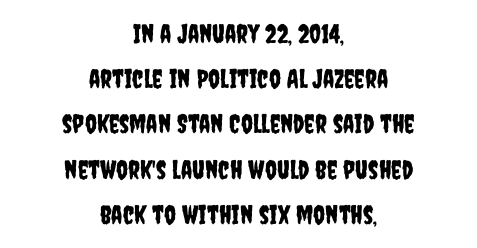
Q: Is the text italic (slanted)? A: No, it is upright.
Q: Is the text underlined? A: No.
Q: How is the paragraph aligned? A: Centered.
Q: Is the spacing between letters normal or unusually wide? A: Normal.
